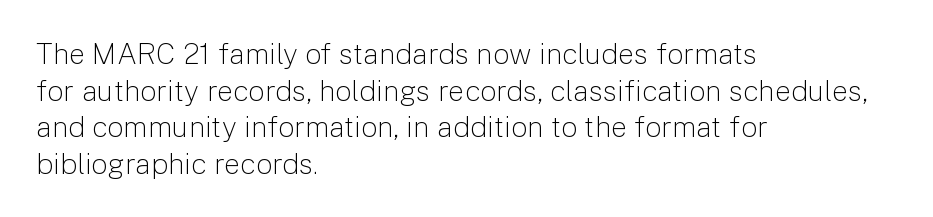
The image shows 29 px light sans-serif type, upright; set left-aligned, normal line spacing (1.26x), normal letter spacing, not underlined; low stroke contrast and a medium x-height.
